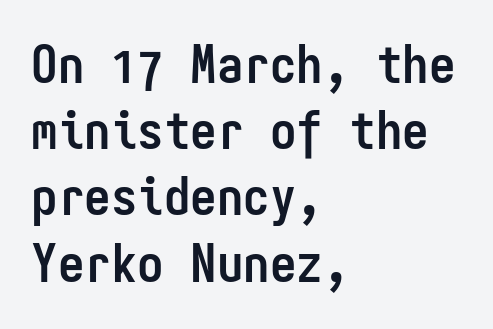
{"serif": "no", "italic": "no", "bold": "yes", "weight": "semibold", "width": "condensed", "stroke_contrast": "low", "x_height": "medium", "monospaced": "yes", "underline": "no", "align": "left", "line_spacing": "normal", "line_spacing_ratio": 1.25, "letter_spacing": "normal", "letter_spacing_em": 0.0, "glyph_px": 53}
